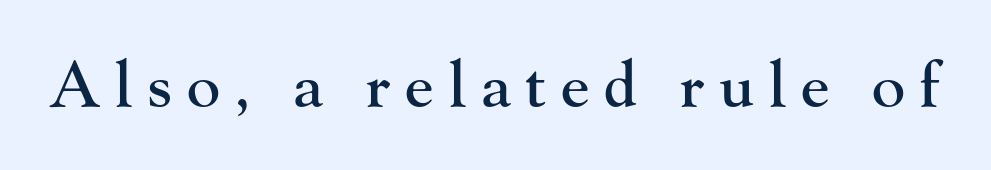
{"serif": "yes", "italic": "no", "width": "normal", "stroke_contrast": "high", "x_height": "small", "monospaced": "no", "underline": "no", "letter_spacing": "wide", "letter_spacing_em": 0.23, "glyph_px": 63}
